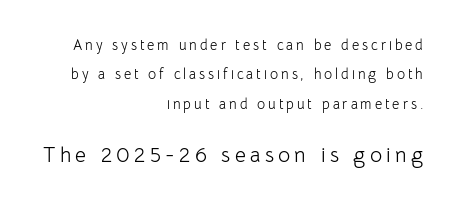
Q: Is the text bold? A: No.
Q: Is the text italic (slanted)? A: No, it is upright.
Q: Is the text underlined? A: No.
Q: How is the paragraph aligned? A: Right-aligned.
Q: Is the spacing between letters normal or unusually wide? A: Unusually wide.
Q: Is the spacing between lines tight, normal or loose? A: Loose.
Q: Which block of text is set in a larger size, the first (top) or the second (bottom)? A: The second (bottom) one.
